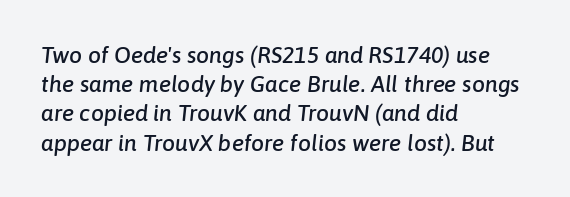
What stands out about the letter spacing? Nothing — it is the standard amount. Check the space under the baseline: it is left empty. Normally led — the rows are evenly, conventionally spaced. Tall strokes in this sample are angled rather than plumb. The lines are quadded left.
